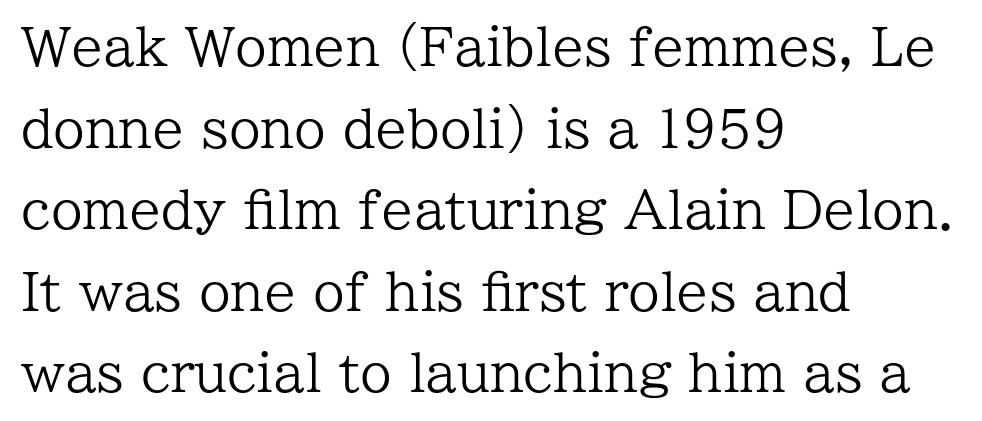
When letters stand straight like this, we call the style roman or upright. The face looks like a standard text weight, possibly lighter. This sample is left-justified, so line endings fall wherever the words run out. This sample has the flowing, uneven cadence of proportional lettering.
